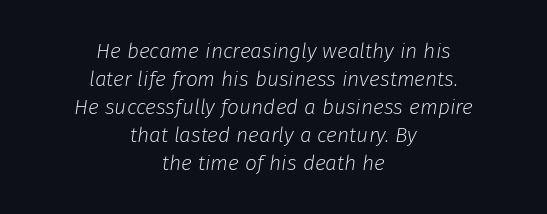
Q: Is the text bold? A: No.
Q: Is the text italic (slanted)? A: Yes, it leans right by about 8 degrees.
Q: Is the text underlined? A: No.
Q: How is the paragraph aligned? A: Centered.
Q: Is the spacing between letters normal or unusually wide? A: Normal.
Q: Is the spacing between lines tight, normal or loose? A: Normal.
